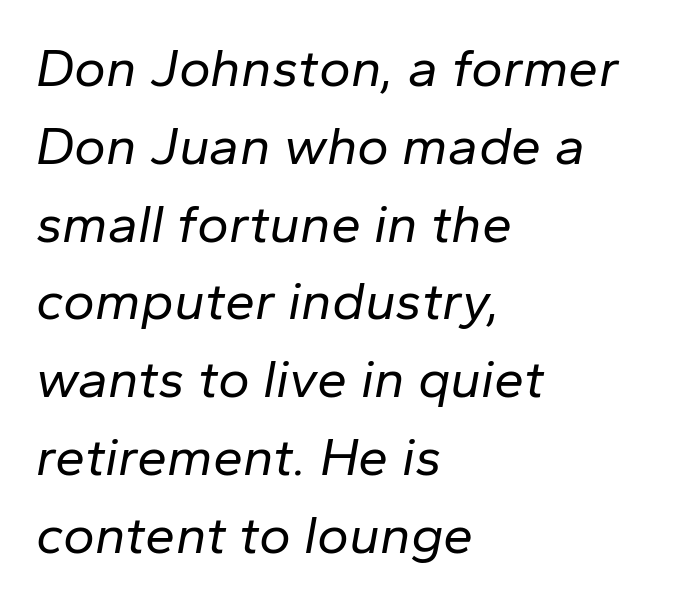
The image shows 54 px regular-weight type, italic (leaning right); set left-aligned, normal line spacing (1.44x), normal letter spacing, not underlined; low stroke contrast and a medium x-height.
